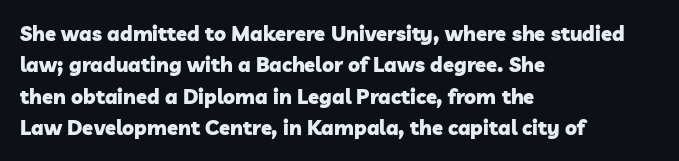
The image shows 20 px bold type; set left-aligned, normal line spacing (1.57x), normal letter spacing, not underlined.
